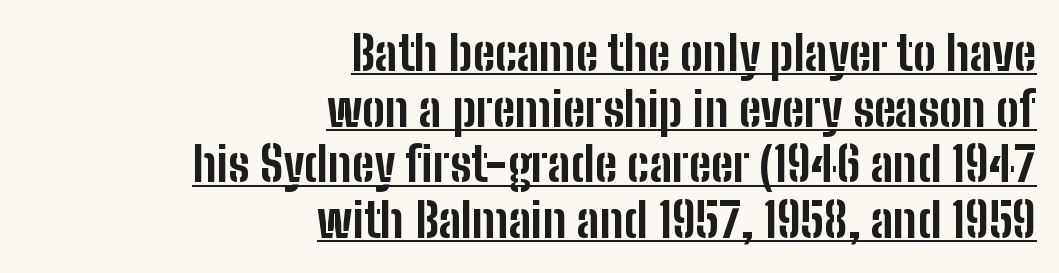
The image shows 48 px bold, condensed sans-serif type, upright; set right-aligned, line spacing 1.16x, normal letter spacing, underlined; low stroke contrast and a medium x-height.
